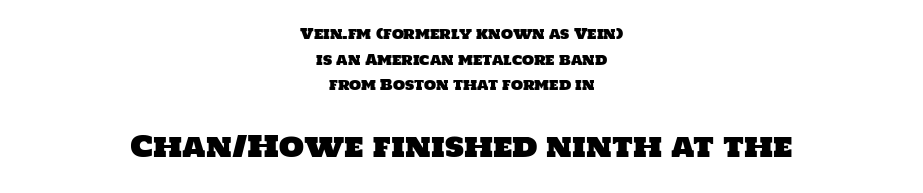
The image shows 29 px sans-serif type; set centered, line spacing 1.83x, normal letter spacing, not underlined; the second (bottom) block is 2.07x larger; low stroke contrast and a large x-height.
